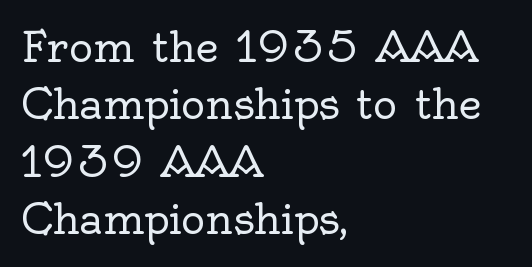
Designer's note — italics off, roman on. These lines keep a tight, regular rhythm from letter to letter. The rendering uses natural spacing where letterforms have individual widths. The typesetting does not lean heavy: it is not bold. A typesetter would call this leading conventional body-copy spacing.
